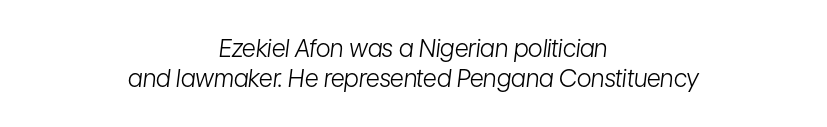
The passage shown is not underscored anywhere. Between one letter and the next there's only the usual sliver of space. Does the lettering tilt? It does — this is italic. No chunkiness to these letters — they're not bold. Evenly set lines give the paragraph a standard silhouette. One-word summary of the alignment: center.
